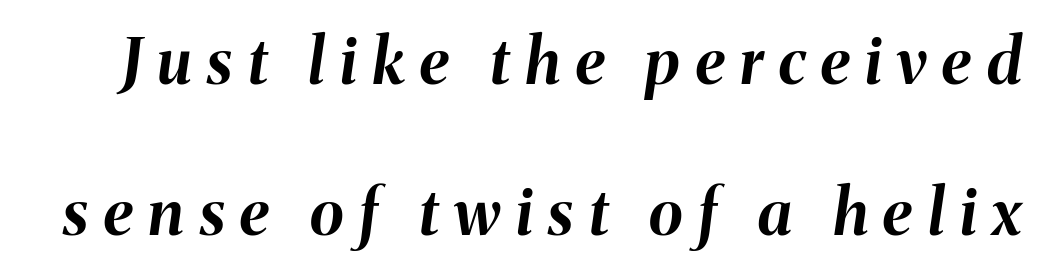
This sample trades compactness for vertical openness between lines. A typesetter would mark this as italic. Compared with an ordinary text face, these strokes are far heavier — a full bold. Plain, unruled lines of type. A typesetter would call this proportional, since set widths differ per character.
